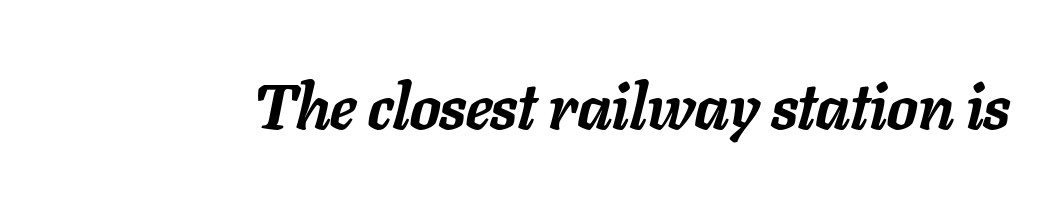
Q: Is the text bold? A: Yes.
Q: Is the text italic (slanted)? A: Yes, it leans right by about 11 degrees.
Q: Is the text underlined? A: No.
Q: Is the spacing between letters normal or unusually wide? A: Normal.
Q: Width (condensed, normal, or wide)? A: Normal.
Q: Stroke contrast? A: Low.
Q: x-height? A: Medium.
Q: Monospaced? A: No.
